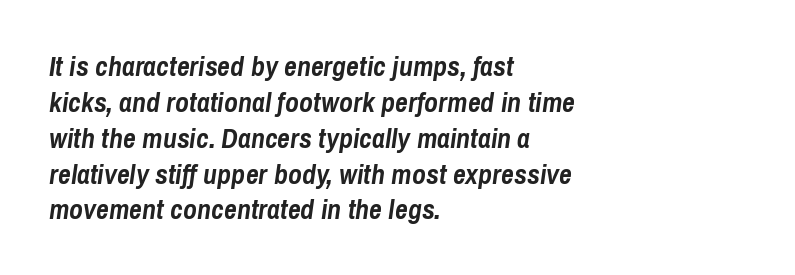
Q: Is the text bold? A: Yes.
Q: Is the text italic (slanted)? A: Yes, it leans right by about 8 degrees.
Q: Is the text underlined? A: No.
Q: How is the paragraph aligned? A: Left-aligned.
Q: Is the spacing between letters normal or unusually wide? A: Normal.
Q: Is the spacing between lines tight, normal or loose? A: Normal.
Q: Width (condensed, normal, or wide)? A: Condensed.
Q: Stroke contrast? A: Low.
Q: x-height? A: Medium.
Q: Monospaced? A: No.
